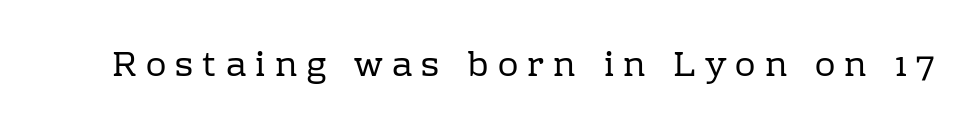
{"serif": "yes", "italic": "no", "bold": "no", "weight": "regular", "width": "normal", "stroke_contrast": "low", "x_height": "medium", "monospaced": "no", "underline": "no", "letter_spacing": "wide", "letter_spacing_em": 0.27, "glyph_px": 34}
